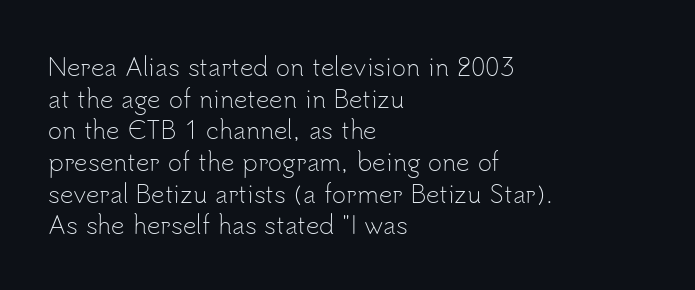
Leftover space on each line is placed entirely after the last word. The typesetting does not lean heavy: it is not bold. Honestly, the letter spacing is just normal — you wouldn't notice it. Underline: absent. If you drew a line through each stem, it would be perfectly vertical.
